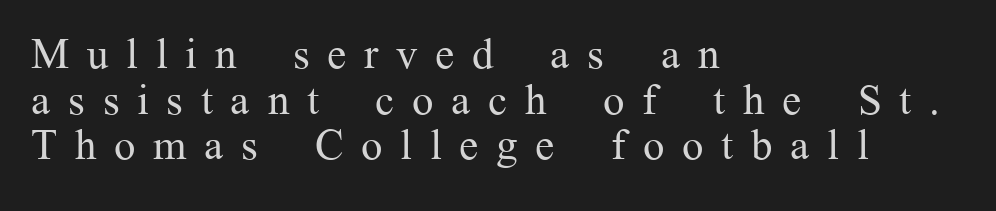
The image shows 43 px regular-weight serif type, upright; set left-aligned, tight line spacing (1.06x), unusually wide letter spacing (+0.41 em), not underlined; medium stroke contrast and a medium x-height.
